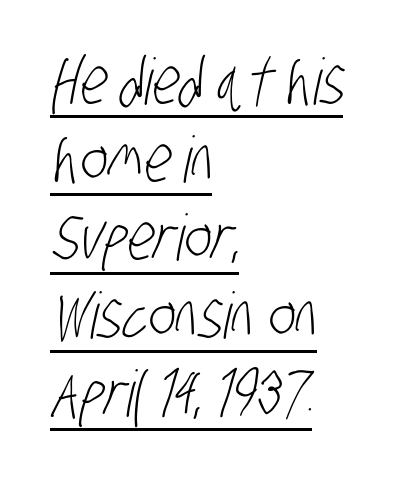
{"serif": "no", "bold": "no", "weight": "light", "width": "condensed", "stroke_contrast": "low", "x_height": "large", "monospaced": "no", "underline": "yes", "align": "left", "line_spacing_ratio": 1.22, "letter_spacing": "normal", "letter_spacing_em": 0.0, "glyph_px": 64}
